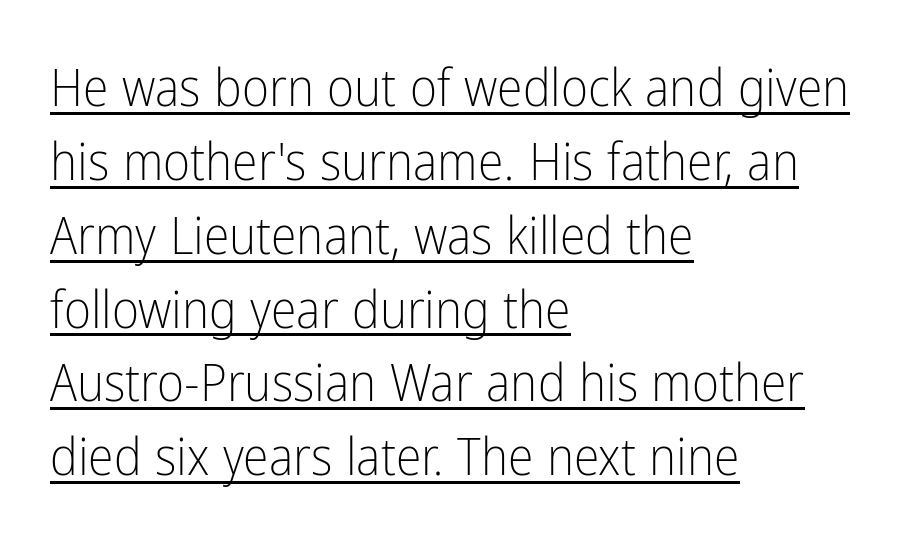
The image shows 52 px light, condensed sans-serif type, upright; set left-aligned, normal line spacing (1.42x), normal letter spacing, underlined; low stroke contrast and a medium x-height.
